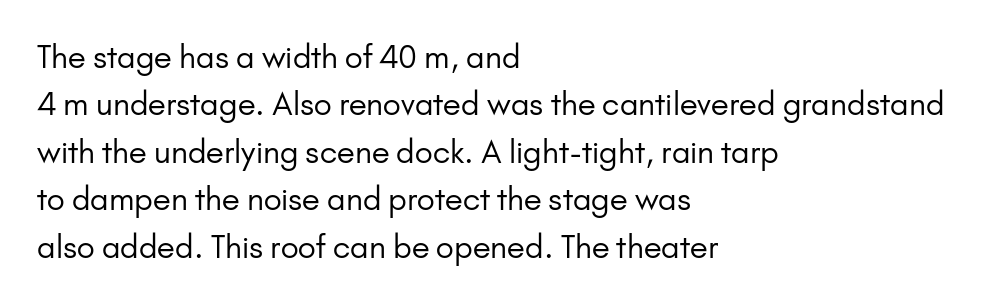
Q: Is the text bold? A: No.
Q: Is the text italic (slanted)? A: No, it is upright.
Q: Is the typeface a serif or a sans-serif typeface? A: Sans-serif.
Q: Is the text underlined? A: No.
Q: How is the paragraph aligned? A: Left-aligned.
Q: Is the spacing between letters normal or unusually wide? A: Normal.
Q: Is the spacing between lines tight, normal or loose? A: Normal.
Q: Width (condensed, normal, or wide)? A: Normal.
Q: Stroke contrast? A: Low.
Q: x-height? A: Small.
Q: Monospaced? A: No.
